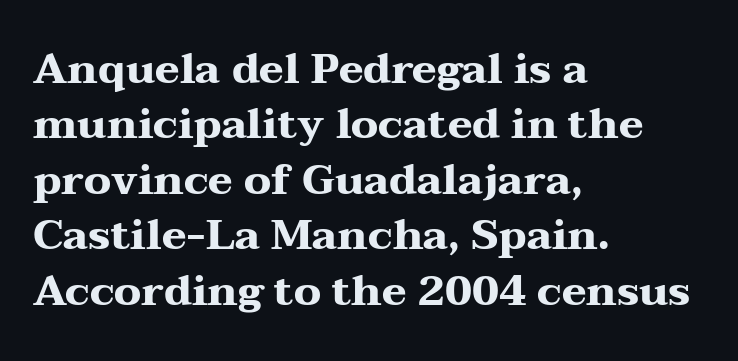
Any mark beneath the type? The region is blank. Check where the strokes stop: tiny serifs finish them off. This sample is left-justified, so line endings fall wherever the words run out. Each new line begins a customary step beneath the previous one.
